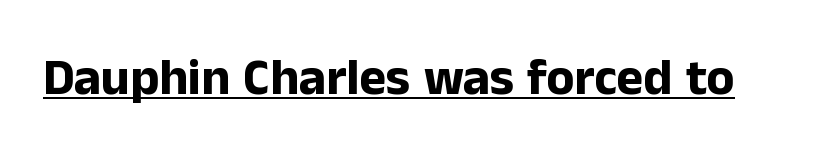
Q: Is the text bold? A: Yes.
Q: Is the text italic (slanted)? A: No, it is upright.
Q: Is the typeface a serif or a sans-serif typeface? A: Sans-serif.
Q: Is the text underlined? A: Yes.
Q: Is the spacing between letters normal or unusually wide? A: Normal.
Q: Width (condensed, normal, or wide)? A: Normal.
Q: Stroke contrast? A: Low.
Q: x-height? A: Medium.
Q: Monospaced? A: No.
